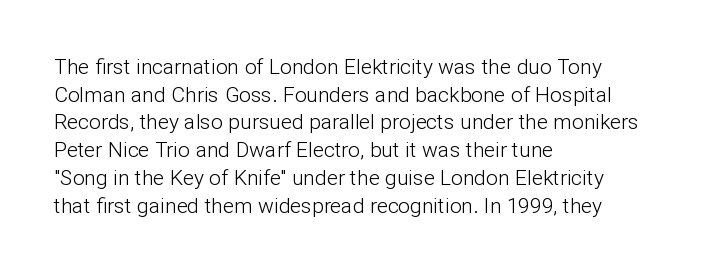
{"italic": "no", "bold": "no", "underline": "no", "align": "left", "line_spacing": "normal", "line_spacing_ratio": 1.32, "letter_spacing": "normal", "letter_spacing_em": 0.0, "glyph_px": 21}
